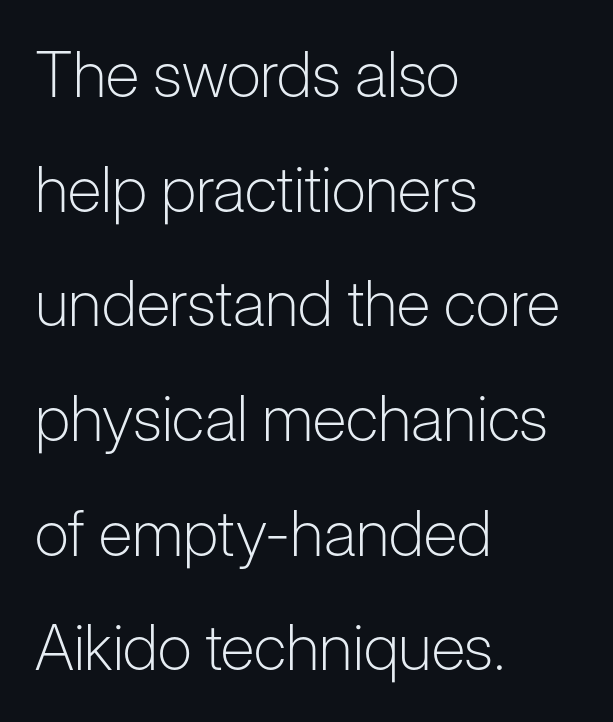
Q: Is the text bold? A: No.
Q: Is the text italic (slanted)? A: No, it is upright.
Q: Is the typeface a serif or a sans-serif typeface? A: Sans-serif.
Q: Is the text underlined? A: No.
Q: How is the paragraph aligned? A: Left-aligned.
Q: Is the spacing between letters normal or unusually wide? A: Normal.
Q: Width (condensed, normal, or wide)? A: Normal.
Q: Stroke contrast? A: Low.
Q: x-height? A: Medium.
Q: Monospaced? A: No.
